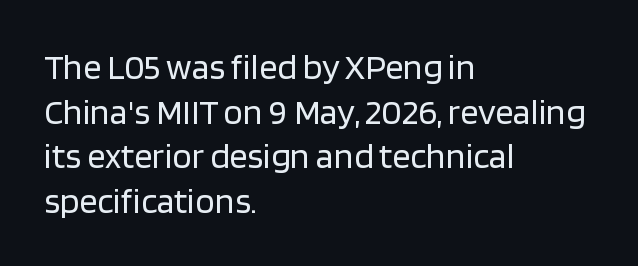
{"serif": "no", "italic": "no", "bold": "no", "weight": "regular", "width": "normal", "stroke_contrast": "low", "x_height": "large", "monospaced": "no", "underline": "no", "align": "left", "line_spacing_ratio": 1.24, "letter_spacing": "normal", "letter_spacing_em": 0.0, "glyph_px": 36}
